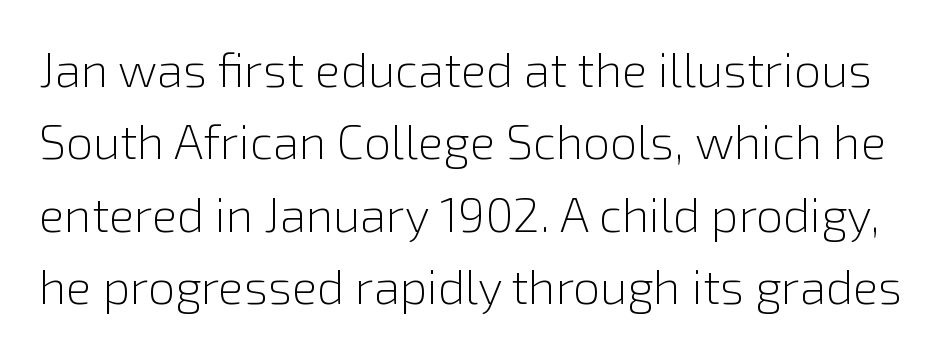
Heaviness? Minimal to ordinary, like unemphasized prose. Is there any slant? The stems are plumb. The letters advance in unequal steps, a hallmark of proportional type. Look at the bottom of the vertical strokes: they stop flat, with no serifs. The rendering keeps characters at their native spacing.
